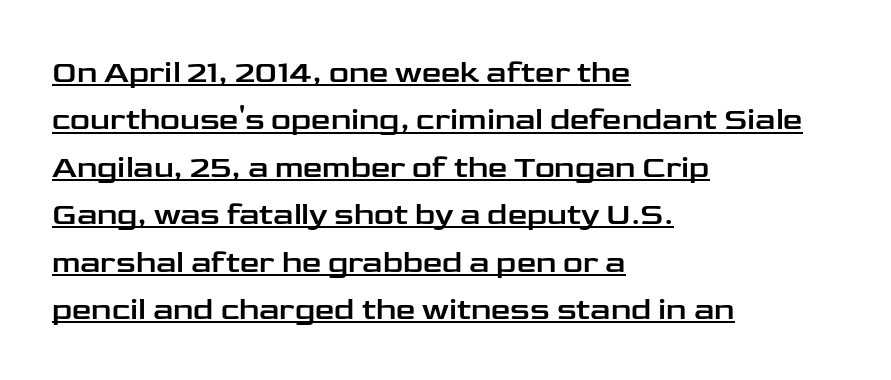
{"serif": "no", "italic": "no", "width": "wide", "stroke_contrast": "low", "x_height": "medium", "monospaced": "no", "underline": "yes", "align": "left", "line_spacing": "normal", "line_spacing_ratio": 1.53, "letter_spacing": "normal", "letter_spacing_em": 0.0, "glyph_px": 31}
